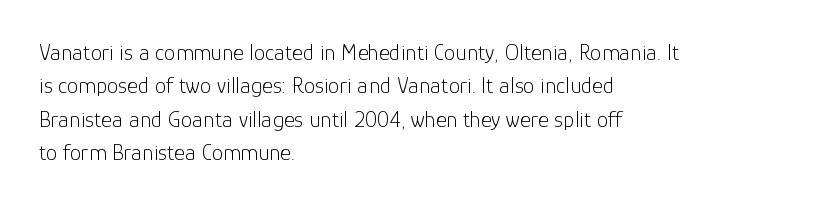
{"italic": "no", "bold": "no", "underline": "no", "align": "left", "line_spacing": "normal", "line_spacing_ratio": 1.45, "letter_spacing": "normal", "letter_spacing_em": 0.0, "glyph_px": 23}
